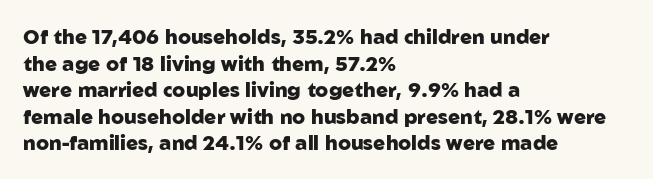
The typography opts for an upright posture over an oblique one. A classic flush-left, rag-right setting is used for this passage. Words appear dense and cohesive because spacing is normal. A full-strength bold gives these letters their thick strokes. Rule under the text: the space is simply empty.
